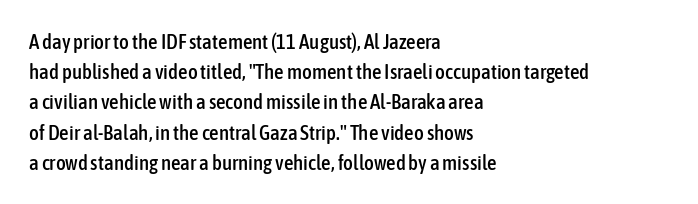
The lines sit at an ordinary, default distance from one another. In terms of posture, this sample is upright. What stands out about the letter spacing? Nothing — it is the standard amount. Leftover space on each line is placed entirely after the last word. Check the space under the baseline: it is left empty.
